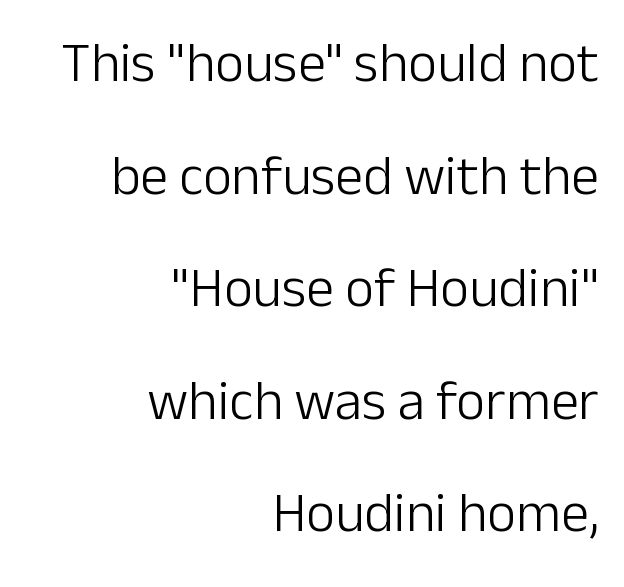
{"serif": "no", "italic": "no", "bold": "no", "weight": "light", "width": "normal", "stroke_contrast": "low", "x_height": "medium", "monospaced": "no", "underline": "no", "align": "right", "line_spacing": "loose", "line_spacing_ratio": 2.01, "letter_spacing": "normal", "letter_spacing_em": 0.0, "glyph_px": 56}
